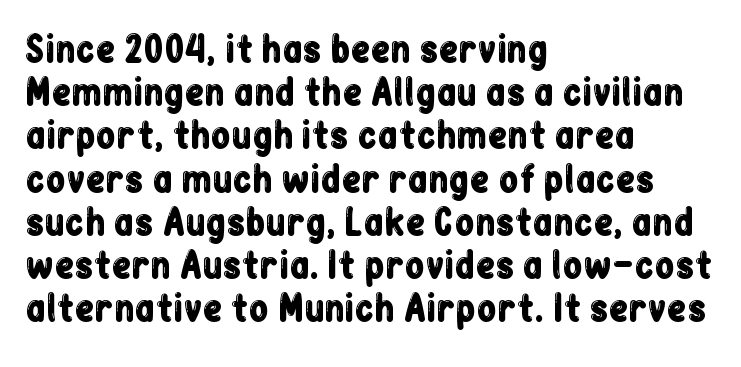
The image shows 36 px condensed sans-serif type, upright; set left-aligned, line spacing 1.2x, normal letter spacing, not underlined; low stroke contrast and a medium x-height.
